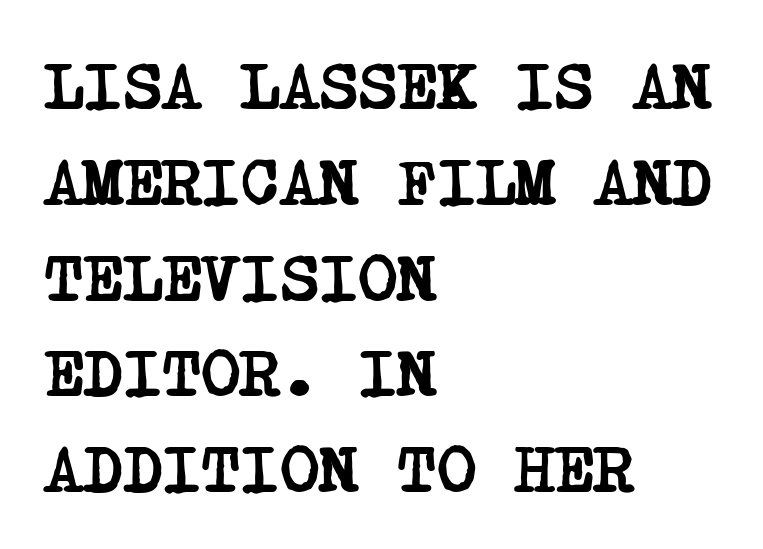
Q: Is the text bold? A: Yes.
Q: Is the typeface a serif or a sans-serif typeface? A: Serif.
Q: Is the text underlined? A: No.
Q: How is the paragraph aligned? A: Left-aligned.
Q: Is the spacing between letters normal or unusually wide? A: Normal.
Q: Is the spacing between lines tight, normal or loose? A: Normal.
Q: Width (condensed, normal, or wide)? A: Condensed.
Q: Stroke contrast? A: Low.
Q: x-height? A: Large.
